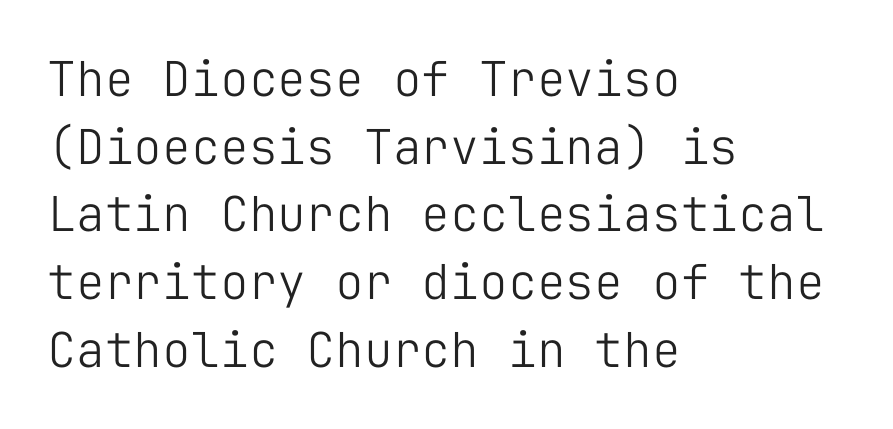
Do the letters lean? They stand straight. Casual observation: everything's shoved over to the left. The designer went with a sans here, leaving each stem footless. The foot of each line stays bare and open. Reading down the column, the eye jumps a familiar distance to each next line. The type is set solid horizontally, with unmodified tracking.
